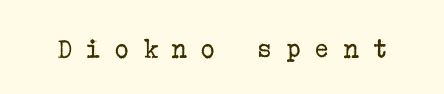
Q: Is the text bold? A: No.
Q: Is the text italic (slanted)? A: No, it is upright.
Q: Is the typeface a serif or a sans-serif typeface? A: Serif.
Q: Is the text underlined? A: No.
Q: Is the spacing between letters normal or unusually wide? A: Unusually wide.
Q: Width (condensed, normal, or wide)? A: Normal.
Q: Stroke contrast? A: Low.
Q: x-height? A: Medium.
